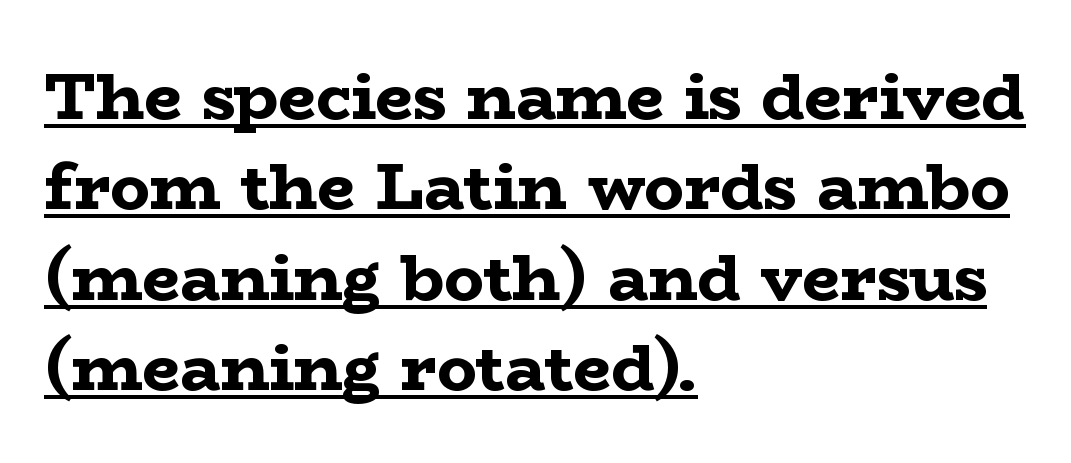
Q: Is the text bold? A: Yes.
Q: Is the text italic (slanted)? A: No, it is upright.
Q: Is the typeface a serif or a sans-serif typeface? A: Serif.
Q: Is the text underlined? A: Yes.
Q: How is the paragraph aligned? A: Left-aligned.
Q: Is the spacing between letters normal or unusually wide? A: Normal.
Q: Is the spacing between lines tight, normal or loose? A: Normal.
Q: Width (condensed, normal, or wide)? A: Wide.
Q: Stroke contrast? A: Low.
Q: x-height? A: Medium.
Q: Monospaced? A: No.
